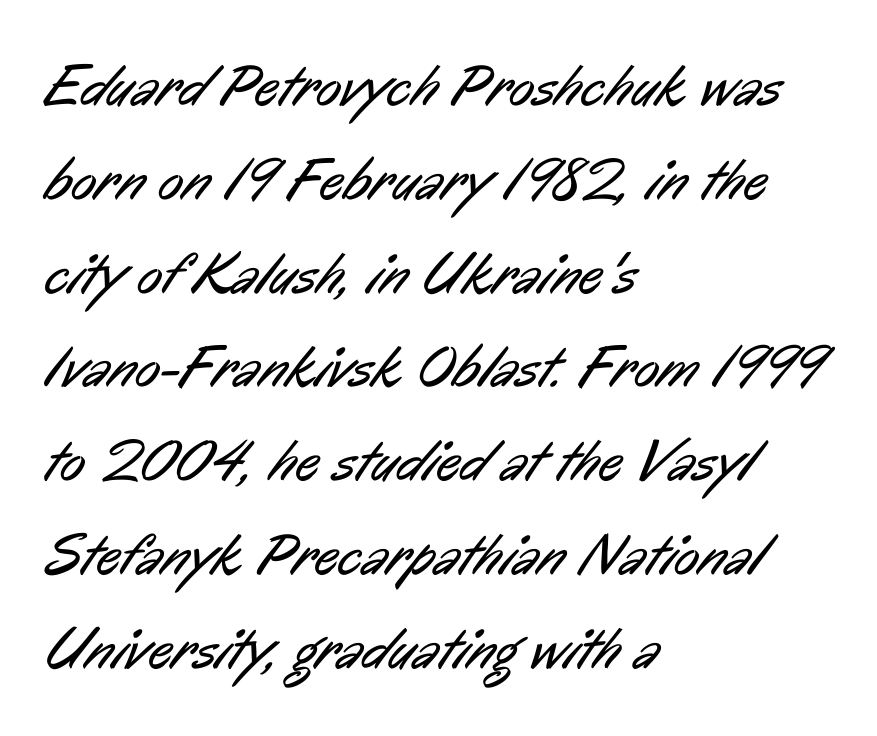
Casual observation: everything's shoved over to the left. No extra tracking has been applied to these lines. Grotesque or geometric, the face here clearly has no serifs. The strokes carry an ordinary text weight at most.
